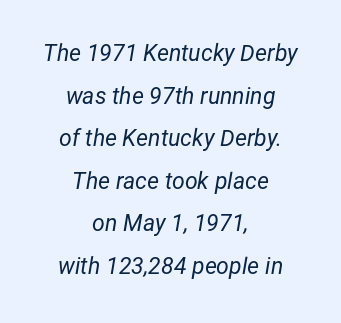
Q: Is the text bold? A: No.
Q: Is the text italic (slanted)? A: Yes, it leans right by about 12 degrees.
Q: Is the text underlined? A: No.
Q: How is the paragraph aligned? A: Centered.
Q: Is the spacing between letters normal or unusually wide? A: Normal.
